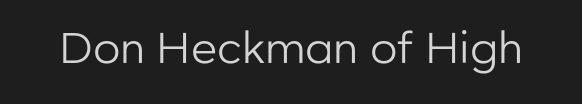
The image shows 43 px regular-weight sans-serif type, upright; set normal letter spacing, not underlined; low stroke contrast and a medium x-height.
